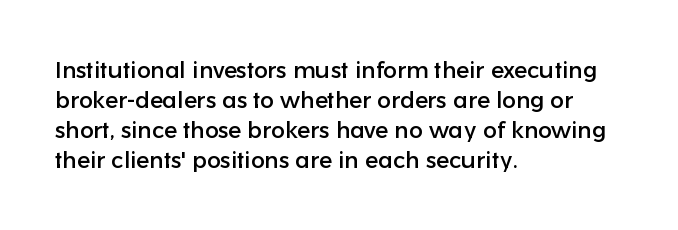
The ragged edge is on the right, which tells us the setting is flush left. What's the leading like? Ordinary, nothing unusual. Posture: straight, roman, zero tilt. The face used here is rendered with its standard letterfit. Letters rest on an invisible, unmarked baseline.
